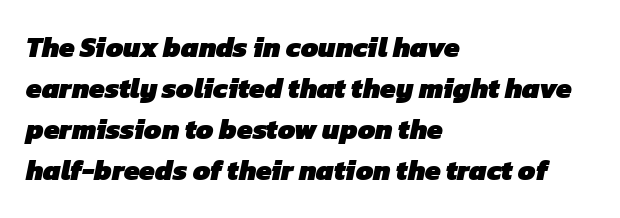
Q: Is the text bold? A: Yes.
Q: Is the typeface a serif or a sans-serif typeface? A: Sans-serif.
Q: Is the text underlined? A: No.
Q: How is the paragraph aligned? A: Left-aligned.
Q: Is the spacing between letters normal or unusually wide? A: Normal.
Q: Is the spacing between lines tight, normal or loose? A: Normal.
Q: Width (condensed, normal, or wide)? A: Normal.
Q: Stroke contrast? A: Low.
Q: x-height? A: Medium.
Q: Monospaced? A: No.
